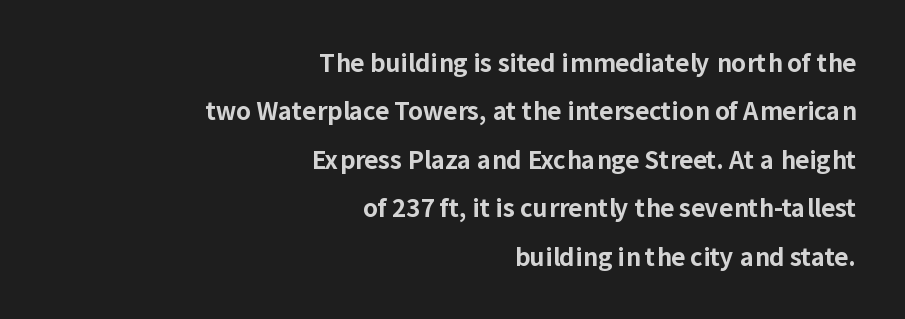
{"italic": "no", "bold": "yes", "underline": "no", "align": "right", "line_spacing": "loose", "line_spacing_ratio": 2.02, "letter_spacing": "normal", "letter_spacing_em": 0.0, "glyph_px": 24}
